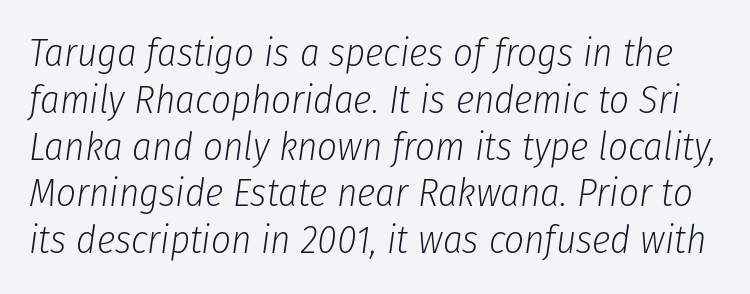
{"italic": "yes", "lean": "right", "slant_degrees": 8, "bold": "no", "weight": "light", "width": "condensed", "stroke_contrast": "low", "x_height": "medium", "monospaced": "no", "underline": "no", "line_spacing_ratio": 1.2, "letter_spacing": "normal", "letter_spacing_em": 0.0, "glyph_px": 39}
